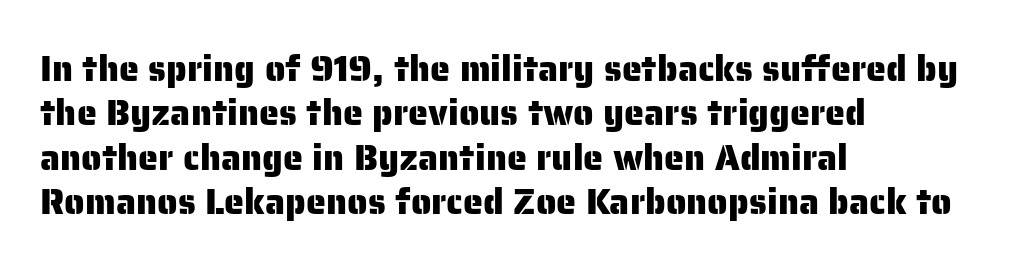
The image shows 36 px sans-serif type, upright; set left-aligned, line spacing 1.23x, normal letter spacing, not underlined; low stroke contrast and a medium x-height.
